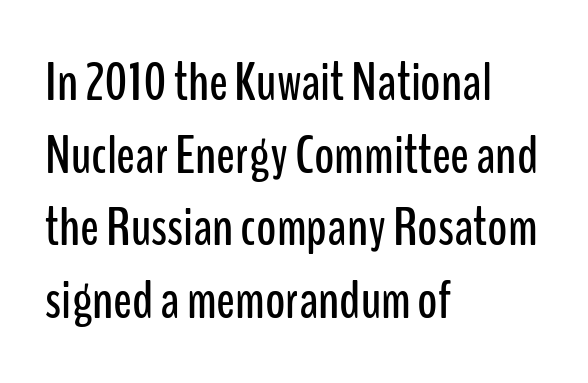
{"serif": "no", "italic": "no", "width": "condensed", "stroke_contrast": "low", "x_height": "medium", "monospaced": "no", "underline": "no", "align": "left", "line_spacing": "normal", "line_spacing_ratio": 1.32, "letter_spacing": "normal", "letter_spacing_em": 0.0, "glyph_px": 55}
